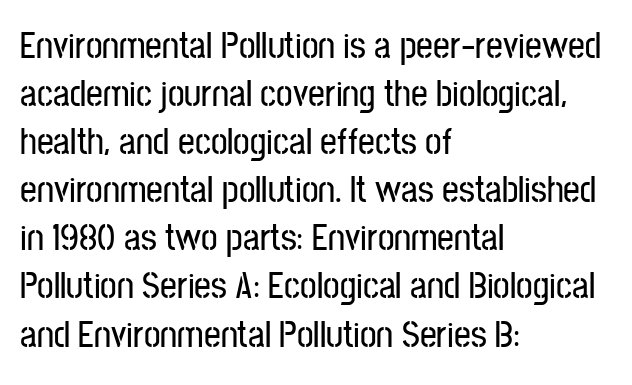
Q: Is the text italic (slanted)? A: No, it is upright.
Q: Is the typeface a serif or a sans-serif typeface? A: Sans-serif.
Q: Is the text underlined? A: No.
Q: How is the paragraph aligned? A: Left-aligned.
Q: Is the spacing between letters normal or unusually wide? A: Normal.
Q: Is the spacing between lines tight, normal or loose? A: Normal.
Q: Width (condensed, normal, or wide)? A: Condensed.
Q: Stroke contrast? A: Low.
Q: x-height? A: Medium.
Q: Monospaced? A: No.
